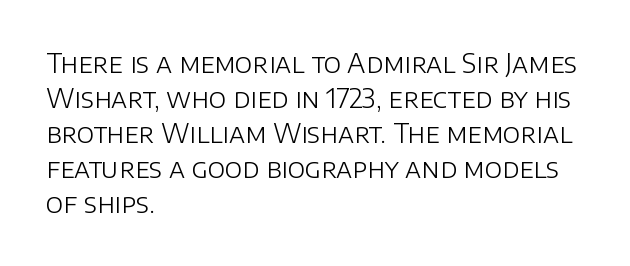
{"italic": "no", "bold": "no", "underline": "no", "align": "left", "line_spacing": "normal", "line_spacing_ratio": 1.35, "letter_spacing": "normal", "letter_spacing_em": 0.0, "glyph_px": 26}
